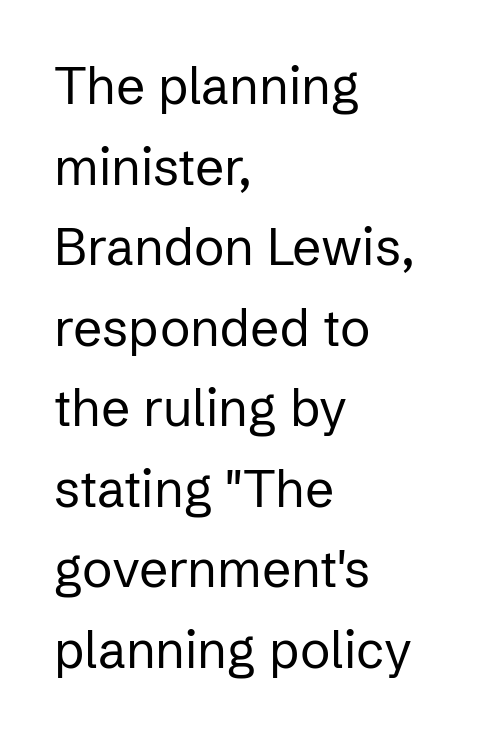
{"serif": "no", "italic": "no", "bold": "no", "weight": "regular", "width": "normal", "stroke_contrast": "low", "x_height": "medium", "monospaced": "no", "underline": "no", "align": "left", "line_spacing": "normal", "line_spacing_ratio": 1.58, "letter_spacing": "normal", "letter_spacing_em": 0.0, "glyph_px": 51}
